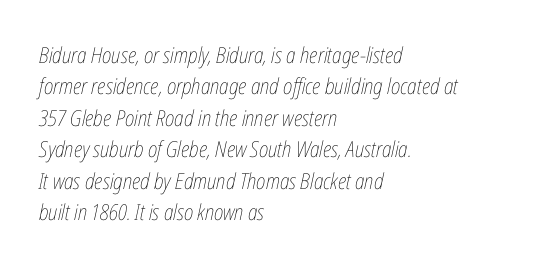
Q: Is the text bold? A: No.
Q: Is the text italic (slanted)? A: Yes, it leans right by about 12 degrees.
Q: Is the text underlined? A: No.
Q: How is the paragraph aligned? A: Left-aligned.
Q: Is the spacing between letters normal or unusually wide? A: Normal.
Q: Is the spacing between lines tight, normal or loose? A: Normal.
